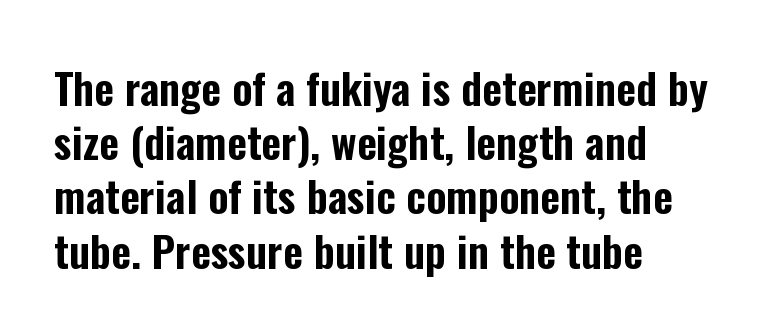
Q: Is the text italic (slanted)? A: No, it is upright.
Q: Is the typeface a serif or a sans-serif typeface? A: Sans-serif.
Q: Is the text underlined? A: No.
Q: How is the paragraph aligned? A: Left-aligned.
Q: Is the spacing between letters normal or unusually wide? A: Normal.
Q: Is the spacing between lines tight, normal or loose? A: Normal.
Q: Width (condensed, normal, or wide)? A: Condensed.
Q: Stroke contrast? A: Low.
Q: x-height? A: Medium.
Q: Monospaced? A: No.
